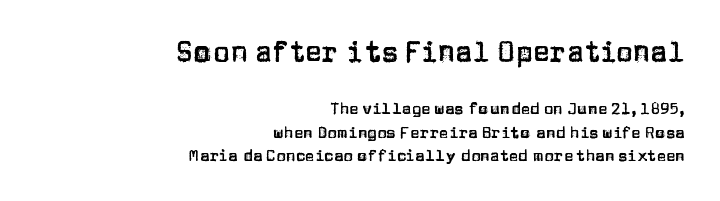
The image shows 28 px sans-serif type, upright; set right-aligned, normal line spacing (1.48x), normal letter spacing, not underlined; the first (top) block is 1.75x larger; low stroke contrast and a large x-height.
